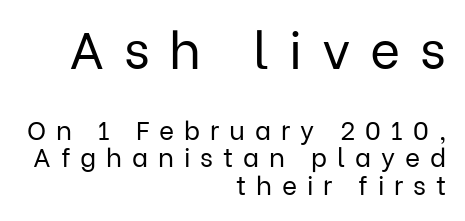
{"serif": "no", "italic": "no", "bold": "no", "weight": "regular", "width": "normal", "stroke_contrast": "low", "x_height": "medium", "monospaced": "no", "underline": "no", "align": "right", "line_spacing": "tight", "line_spacing_ratio": 1.05, "letter_spacing": "wide", "letter_spacing_em": 0.38, "larger_block": "first", "size_ratio": 2.0, "glyph_px": 52}
